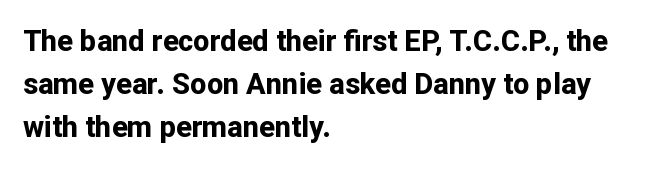
A bare baseline throughout the passage. A typesetter would mark this as roman, not italic. Note the varied advance widths — an 'i' is clearly narrower than an 'm'. Successive baselines arrive at the customary interval. The rendering shows plain stroke endings on the letterforms — a sans-serif design.
